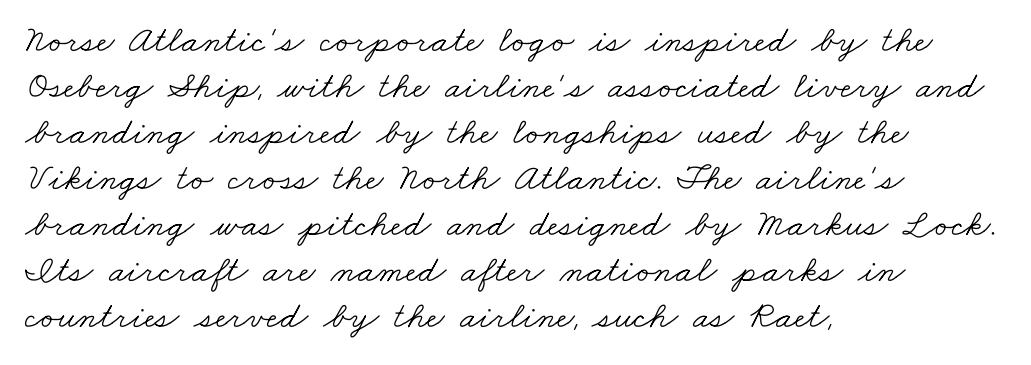
Q: Is the text bold? A: No.
Q: Is the typeface a serif or a sans-serif typeface? A: Serif.
Q: Is the text underlined? A: No.
Q: How is the paragraph aligned? A: Left-aligned.
Q: Is the spacing between letters normal or unusually wide? A: Normal.
Q: Width (condensed, normal, or wide)? A: Wide.
Q: Stroke contrast? A: Low.
Q: x-height? A: Small.
Q: Monospaced? A: No.
